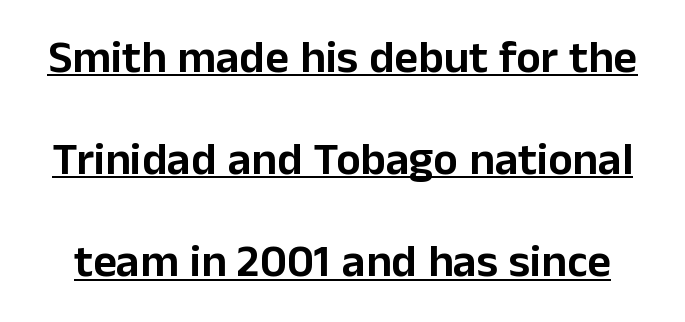
{"serif": "no", "italic": "no", "width": "normal", "stroke_contrast": "low", "x_height": "medium", "monospaced": "no", "underline": "yes", "line_spacing": "loose", "line_spacing_ratio": 2.22, "letter_spacing": "normal", "letter_spacing_em": 0.0, "glyph_px": 46}
